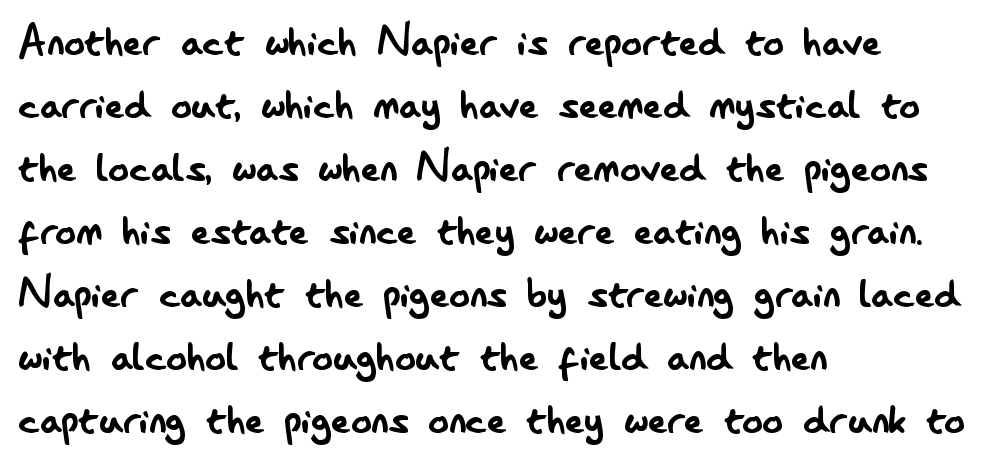
The image shows 52 px regular-weight, condensed sans-serif type, upright; set left-aligned, line spacing 1.21x, normal letter spacing, not underlined; low stroke contrast and a small x-height.
